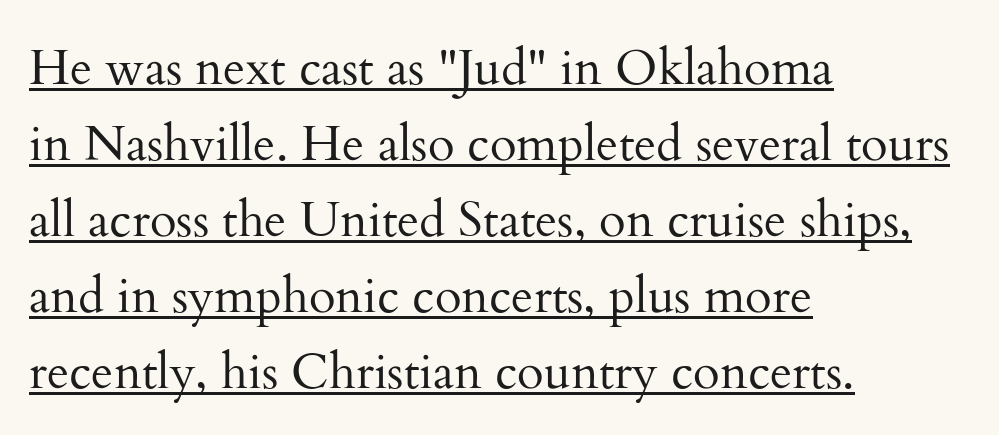
The image shows 49 px regular-weight serif type, upright; set left-aligned, normal line spacing (1.55x), normal letter spacing, underlined; medium stroke contrast and a small x-height.
